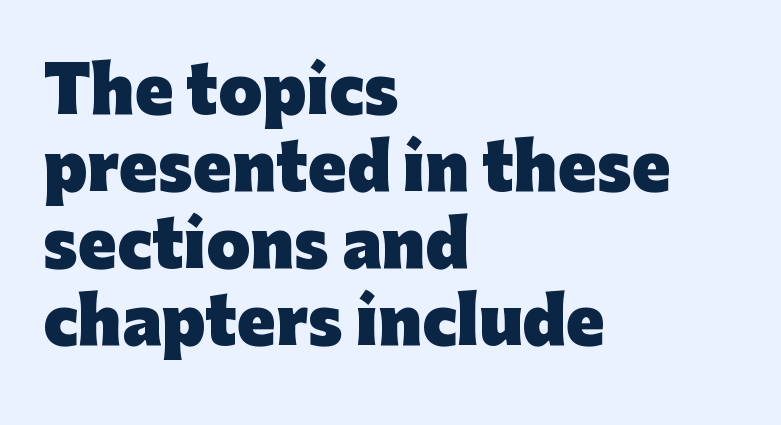
The image shows 63 px heavy sans-serif type, upright; set left-aligned, line spacing 1.22x, normal letter spacing, not underlined; low stroke contrast and a medium x-height.
